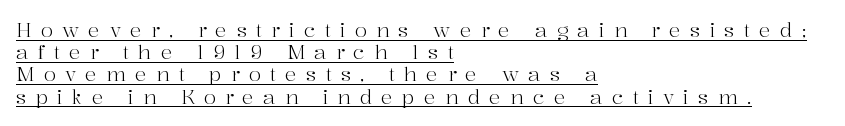
Vertically, the passage feels compressed, each row crowding the next. The letters stand upright; this is a roman face. Stems and bowls with no extra thickness — not bold. Descenders here cross a horizontal rule under the line. Someone cranked the tracking dial way up on this one. The paragraph shown leans on its left margin.
